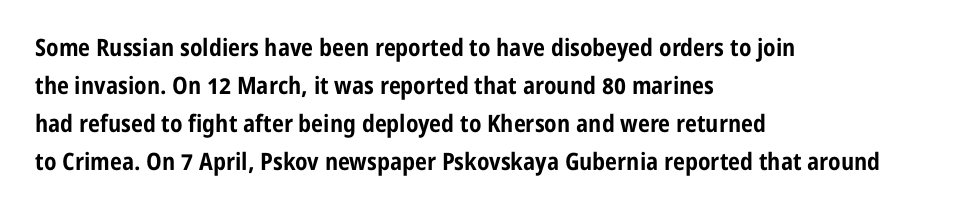
Any mark beneath the type? The region is blank. The letters stand upright; this is a roman face. The type is set solid horizontally, with unmodified tracking. Which margin do the lines hug? The left one — the right edge is uneven. The rendering uses a bold face; every stroke is thick and dark.
